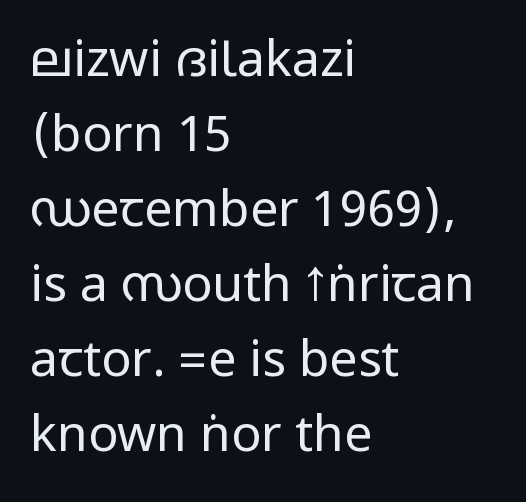
The image shows 50 px regular-weight, condensed sans-serif type, upright; set left-aligned, normal line spacing (1.5x), normal letter spacing, not underlined; low stroke contrast.
